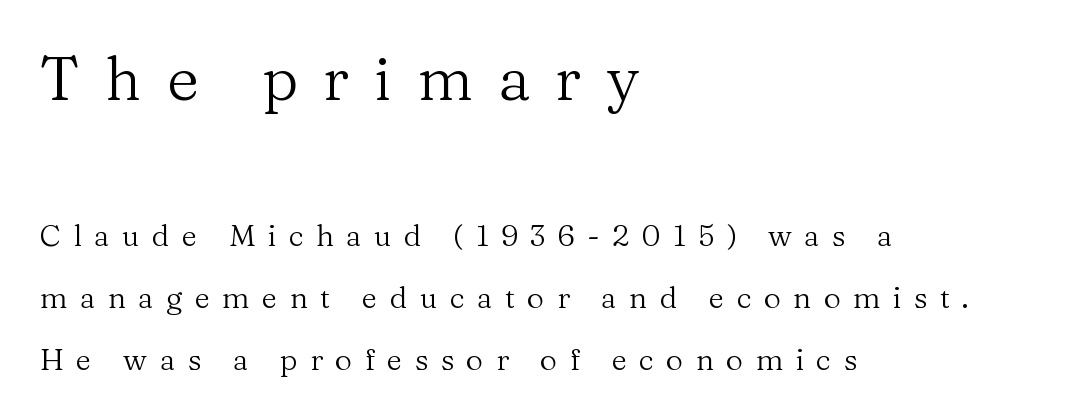
Q: Is the text bold? A: No.
Q: Is the text italic (slanted)? A: No, it is upright.
Q: Is the typeface a serif or a sans-serif typeface? A: Serif.
Q: Is the text underlined? A: No.
Q: How is the paragraph aligned? A: Left-aligned.
Q: Is the spacing between letters normal or unusually wide? A: Unusually wide.
Q: Is the spacing between lines tight, normal or loose? A: Loose.
Q: Which block of text is set in a larger size, the first (top) or the second (bottom)? A: The first (top) one.
Q: Width (condensed, normal, or wide)? A: Normal.
Q: Stroke contrast? A: Medium.
Q: x-height? A: Medium.
Q: Monospaced? A: No.
